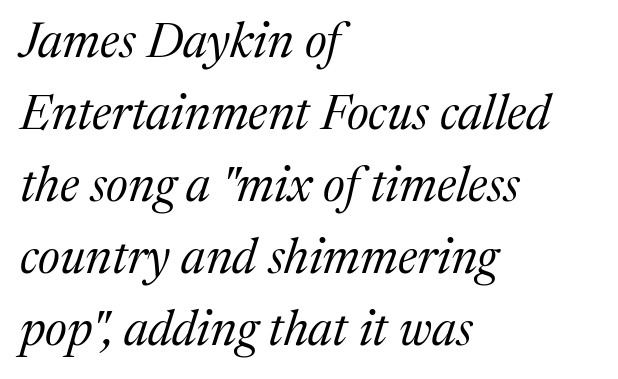
The image shows 49 px regular-weight serif type, italic (leaning right); set left-aligned, normal line spacing (1.47x), normal letter spacing, not underlined; medium stroke contrast and a medium x-height.
